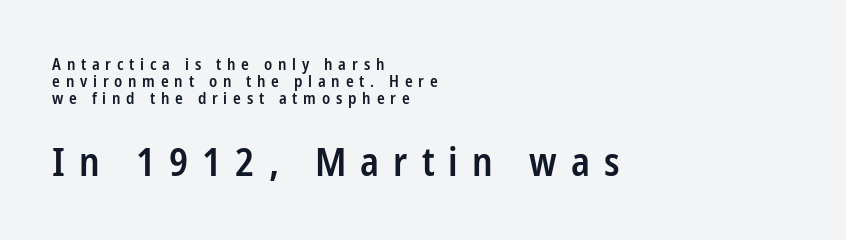
{"serif": "no", "italic": "no", "bold": "semi", "weight": "semibold", "width": "condensed", "stroke_contrast": "low", "x_height": "medium", "monospaced": "no", "underline": "no", "align": "left", "line_spacing": "tight", "line_spacing_ratio": 1.05, "letter_spacing": "wide", "letter_spacing_em": 0.36, "larger_block": "second", "size_ratio": 2.44, "glyph_px": 39}
